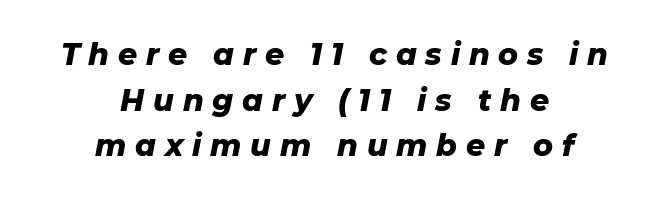
The image shows 30 px heavy type, italic (leaning right); set centered, normal line spacing (1.52x), unusually wide letter spacing (+0.29 em), not underlined; low stroke contrast and a medium x-height.
